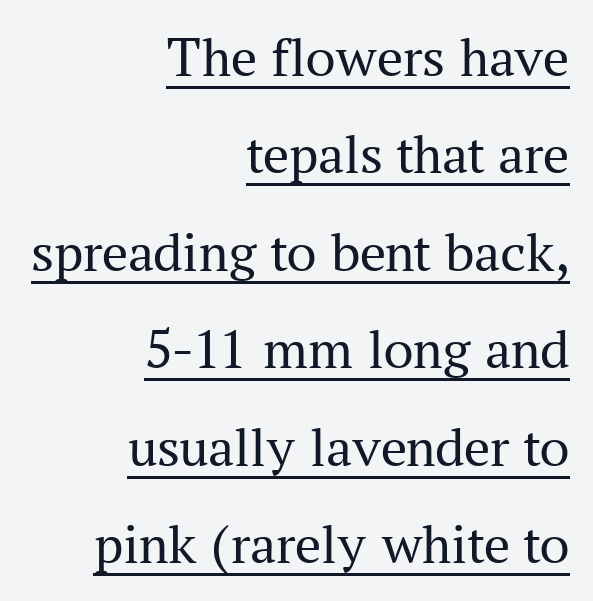
The face used here is seriffed, in the tradition of book romans. Looks like someone drew a line under every word here. Standard letterfit; no display-style spreading of the glyphs. Compared with typical paragraphs, the rows here are spaced about the same. Weight: not bold — regular or lighter.
